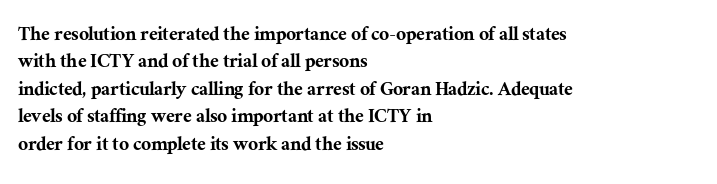
The image shows 22 px text type, upright; set left-aligned, normal line spacing (1.25x), normal letter spacing, not underlined.
